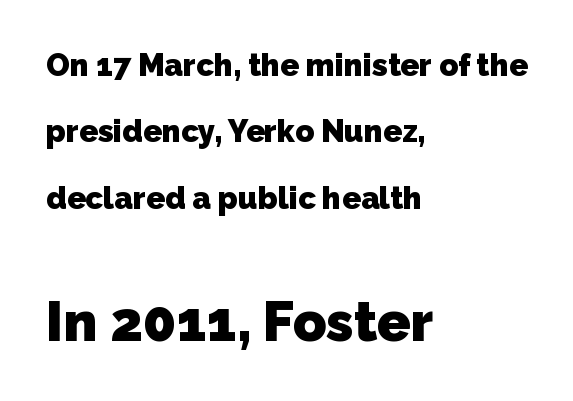
{"serif": "no", "bold": "yes", "weight": "heavy", "width": "normal", "stroke_contrast": "low", "x_height": "medium", "monospaced": "no", "underline": "no", "align": "left", "line_spacing": "loose", "line_spacing_ratio": 2.14, "letter_spacing": "normal", "letter_spacing_em": 0.0, "larger_block": "second", "size_ratio": 1.77, "glyph_px": 55}
